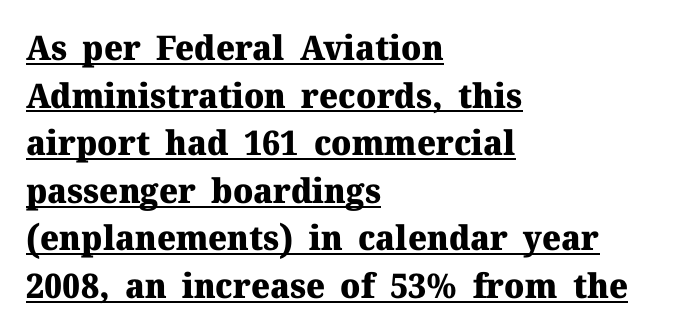
The image shows 34 px heavy serif type, upright; set left-aligned, normal line spacing (1.4x), normal letter spacing, underlined; medium stroke contrast and a medium x-height.
